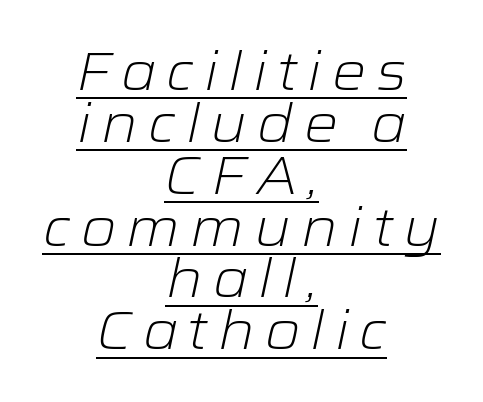
The image shows 54 px light, wide type, italic (leaning right); set centered, tight line spacing (0.96x), underlined; low stroke contrast and a medium x-height.
